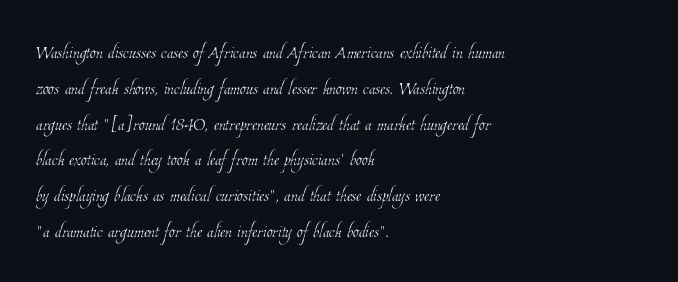
The image shows 24 px text type; set left-aligned, normal line spacing (1.49x), normal letter spacing, not underlined.
